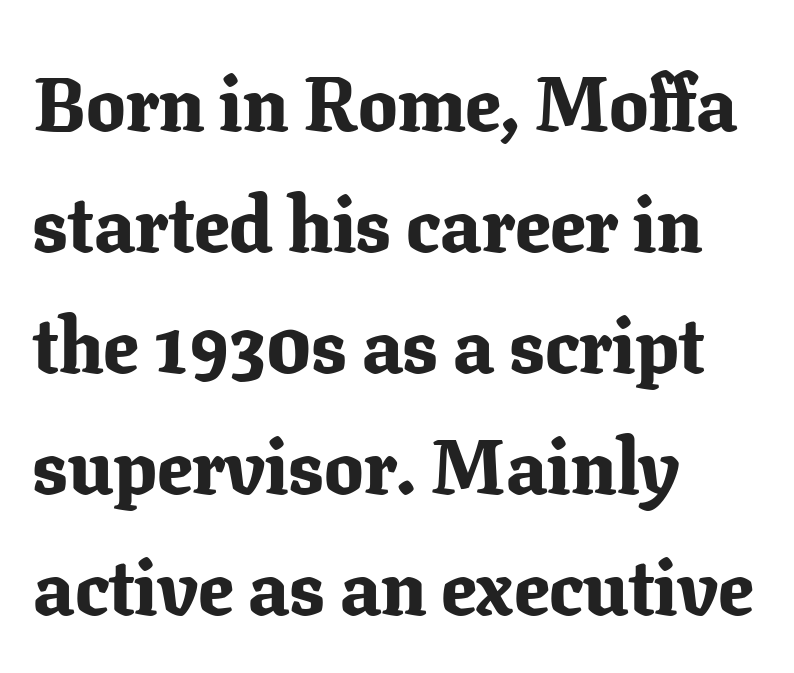
Q: Is the text bold? A: Yes.
Q: Is the text italic (slanted)? A: No, it is upright.
Q: Is the typeface a serif or a sans-serif typeface? A: Serif.
Q: Is the text underlined? A: No.
Q: How is the paragraph aligned? A: Left-aligned.
Q: Is the spacing between letters normal or unusually wide? A: Normal.
Q: Is the spacing between lines tight, normal or loose? A: Normal.
Q: Width (condensed, normal, or wide)? A: Normal.
Q: Stroke contrast? A: Low.
Q: x-height? A: Medium.
Q: Monospaced? A: No.
